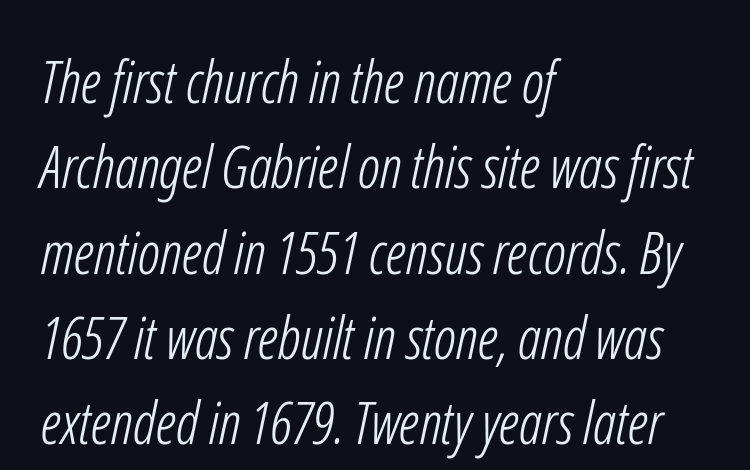
Q: Is the text bold? A: No.
Q: Is the typeface a serif or a sans-serif typeface? A: Sans-serif.
Q: Is the text underlined? A: No.
Q: How is the paragraph aligned? A: Left-aligned.
Q: Is the spacing between letters normal or unusually wide? A: Normal.
Q: Is the spacing between lines tight, normal or loose? A: Normal.
Q: Width (condensed, normal, or wide)? A: Condensed.
Q: Stroke contrast? A: Low.
Q: x-height? A: Medium.
Q: Monospaced? A: No.
